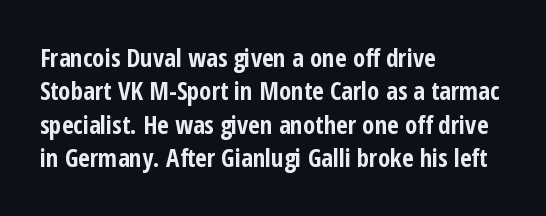
{"italic": "no", "bold": "yes", "underline": "no", "align": "left", "line_spacing": "normal", "line_spacing_ratio": 1.34, "letter_spacing": "normal", "letter_spacing_em": 0.0, "glyph_px": 25}
